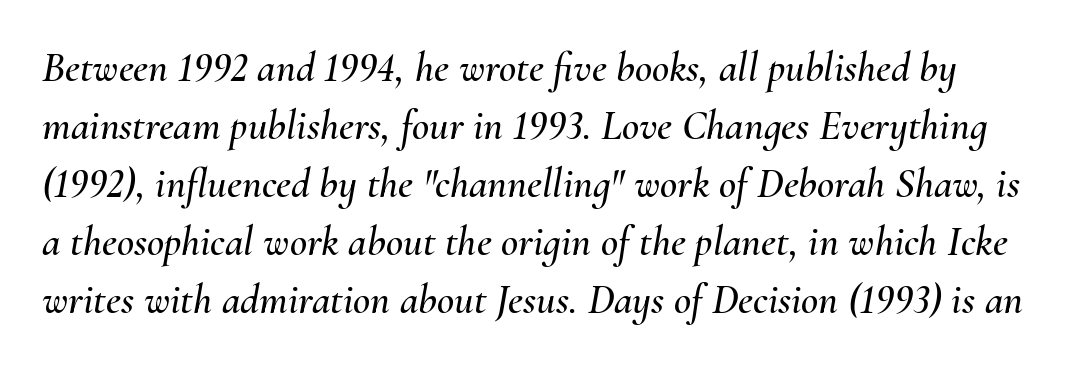
{"italic": "yes", "lean": "right", "slant_degrees": 10, "width": "normal", "stroke_contrast": "medium", "x_height": "small", "monospaced": "no", "underline": "no", "line_spacing": "normal", "line_spacing_ratio": 1.38, "letter_spacing": "normal", "letter_spacing_em": 0.0, "glyph_px": 42}
